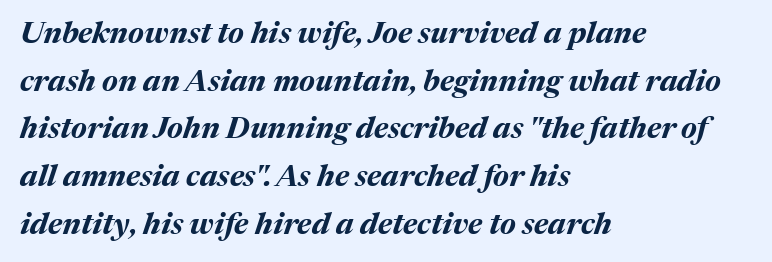
The image shows 30 px bold type, italic (leaning right); set left-aligned, normal line spacing (1.59x), normal letter spacing, not underlined; medium stroke contrast and a medium x-height.
